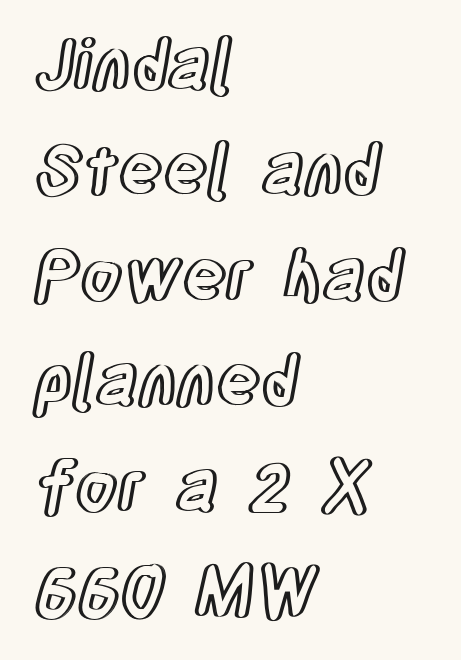
{"width": "condensed", "x_height": "large", "monospaced": "no", "underline": "no", "align": "left", "line_spacing": "normal", "line_spacing_ratio": 1.55, "letter_spacing": "normal", "letter_spacing_em": 0.0, "glyph_px": 68}
